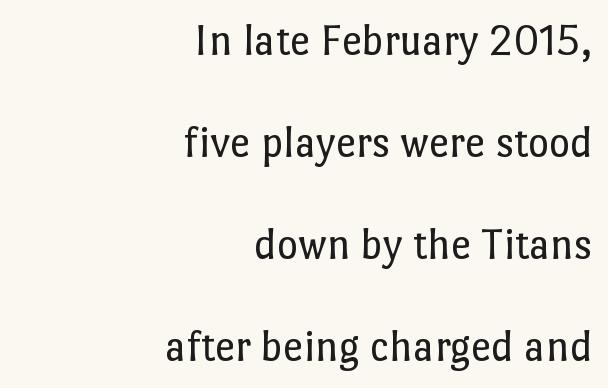
The image shows 45 px regular-weight type, upright; set right-aligned, loose line spacing (2.27x), normal letter spacing, not underlined; low stroke contrast and a medium x-height.
